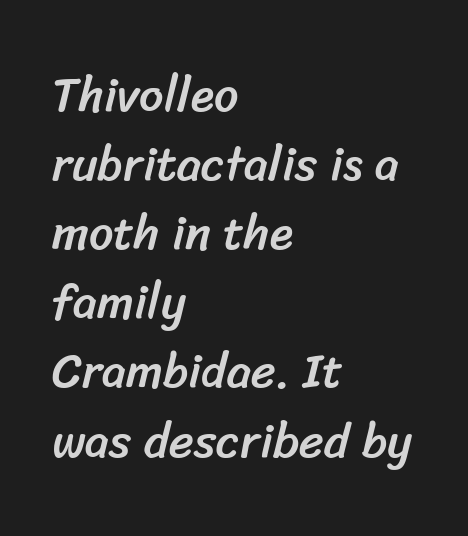
The image shows 48 px sans-serif type; set left-aligned, normal line spacing (1.44x), normal letter spacing, not underlined; low stroke contrast and a medium x-height.
